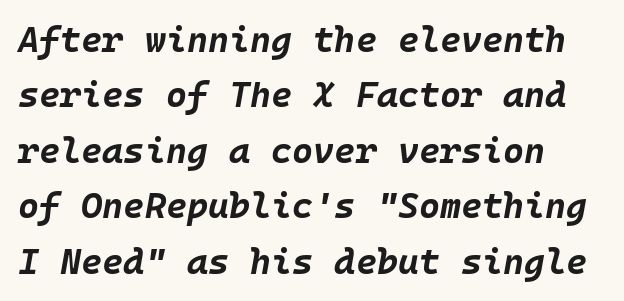
The image shows 36 px bold type, italic (leaning right); set left-aligned, normal line spacing (1.54x), normal letter spacing, not underlined; low stroke contrast and a large x-height.
